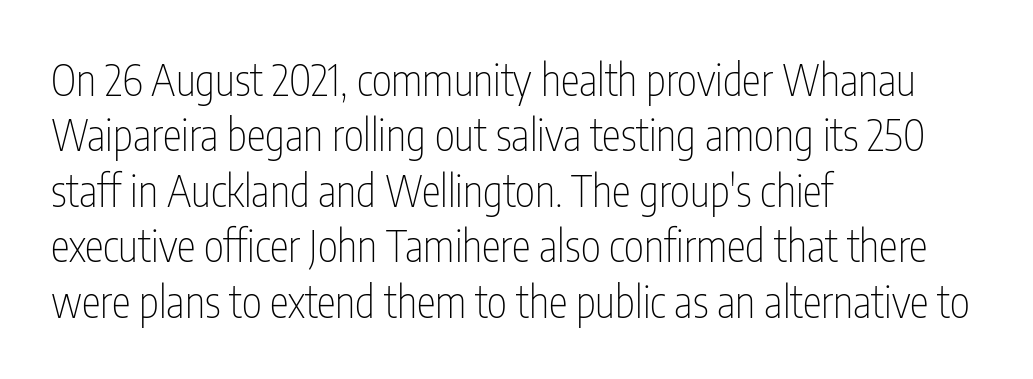
Nope, no serifs anywhere on these letters. This is roman type, the default non-slanted kind. The rendering uses natural spacing where letterforms have individual widths. Letters have the restrained weight of plain body copy at most.
